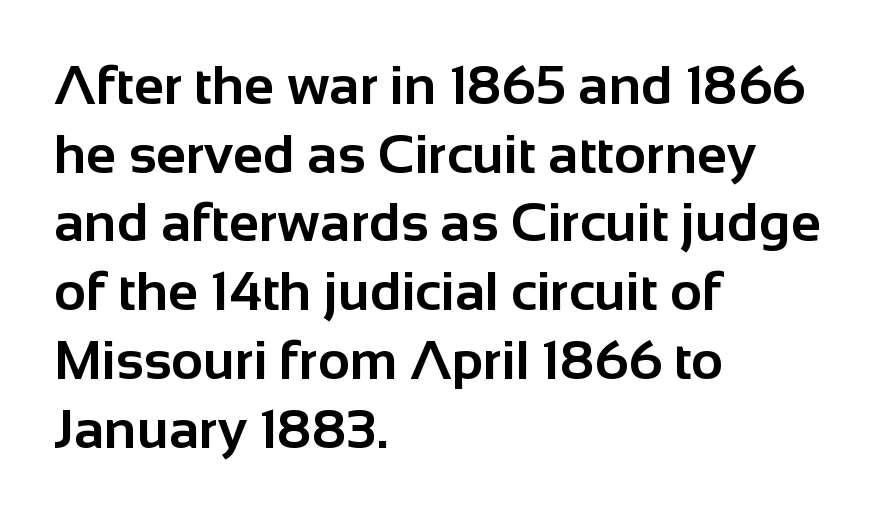
Style check: upright. You can tell from the bare stems that sans-serif type was used. Short and long lines alike share a common starting point at left. Line spacing here is normal. This sample uses plain, unmodified letter spacing.
